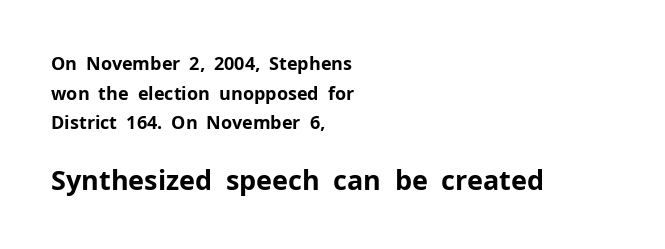
Scale increases going downward across the two blocks. Do the letters lean? They stand straight. Bold? Absolutely — the strokes are thick and heavy. Horizontally, the lines are justified to the leading edge only.
